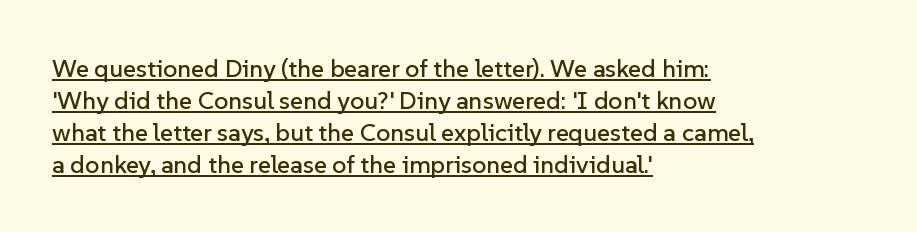
Q: Is the text italic (slanted)? A: No, it is upright.
Q: Is the text underlined? A: Yes.
Q: How is the paragraph aligned? A: Left-aligned.
Q: Is the spacing between letters normal or unusually wide? A: Normal.
Q: Is the spacing between lines tight, normal or loose? A: Normal.
